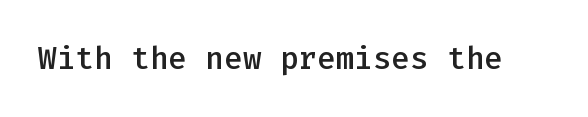
Type style note: lacks serifs. Each glyph is drawn with semibold strokes, heavier than normal yet not fully bold. The type is set solid horizontally, with unmodified tracking. Vertical strokes here are truly vertical.
